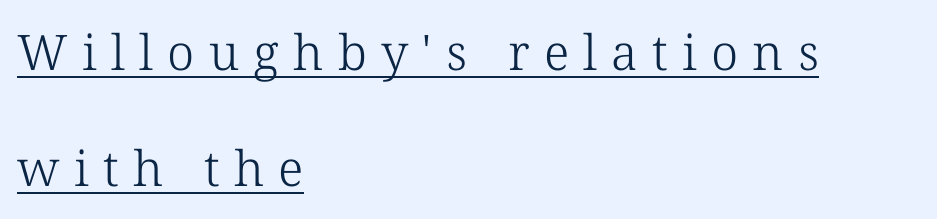
The image shows 49 px light serif type, upright; set left-aligned, loose line spacing (2.37x), unusually wide letter spacing (+0.29 em), underlined; low stroke contrast and a medium x-height.
